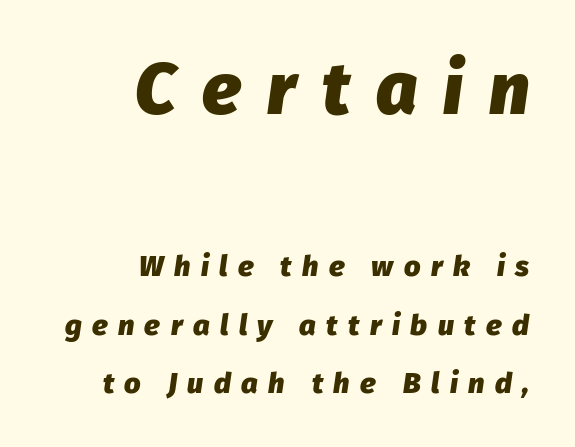
The image shows 72 px heavy type, italic (leaning right); set right-aligned, loose line spacing (2.01x), unusually wide letter spacing (+0.36 em), not underlined; the first (top) block is 2.48x larger; low stroke contrast and a medium x-height.
